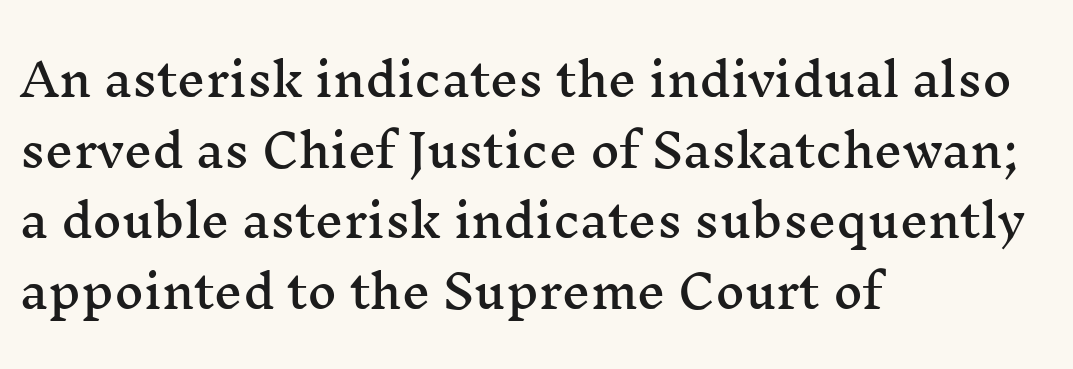
The rag falls on the right side of this text block. The glyphs are unaccompanied by any horizontal stroke below them. This is roman type, the default non-slanted kind. Does extra space separate the letters? No, they use regular spacing. Reading down the column, the eye jumps a familiar distance to each next line.
